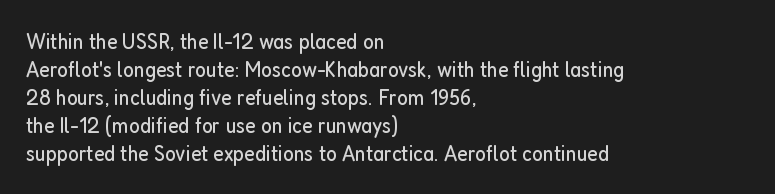
Q: Is the text bold? A: No.
Q: Is the text italic (slanted)? A: No, it is upright.
Q: Is the text underlined? A: No.
Q: How is the paragraph aligned? A: Left-aligned.
Q: Is the spacing between letters normal or unusually wide? A: Normal.
